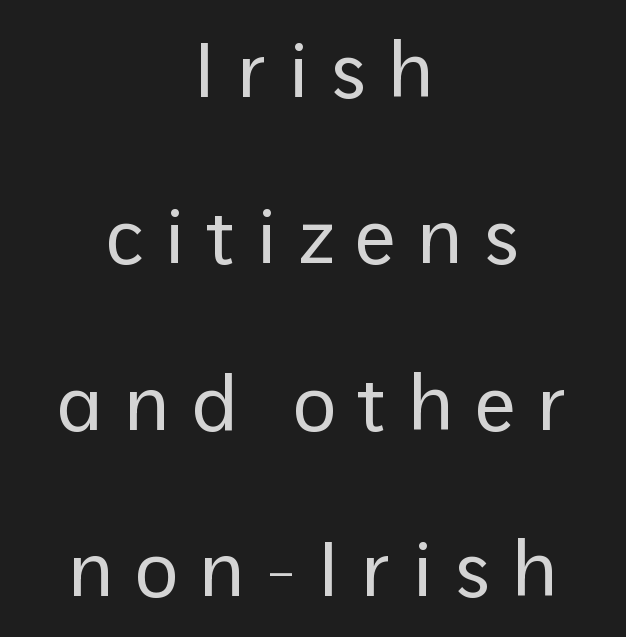
The image shows 76 px regular-weight sans-serif type, upright; set centered, loose line spacing (2.19x), unusually wide letter spacing (+0.27 em), not underlined; low stroke contrast and a medium x-height.
